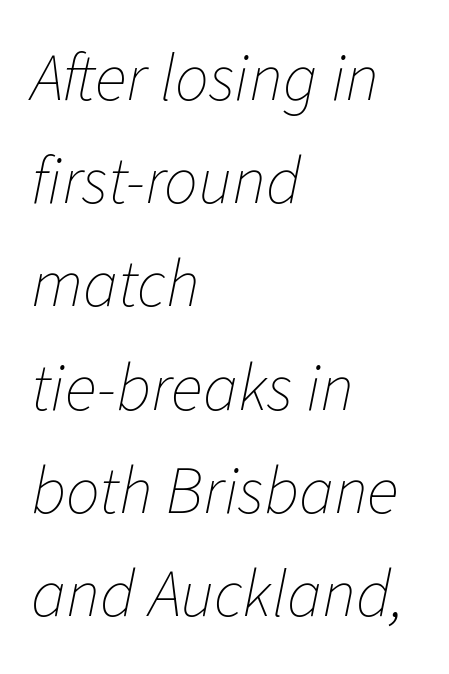
{"italic": "yes", "lean": "right", "slant_degrees": 11, "bold": "no", "weight": "thin", "width": "normal", "stroke_contrast": "low", "x_height": "medium", "monospaced": "no", "underline": "no", "align": "left", "line_spacing": "normal", "line_spacing_ratio": 1.54, "letter_spacing": "normal", "letter_spacing_em": 0.0, "glyph_px": 67}
